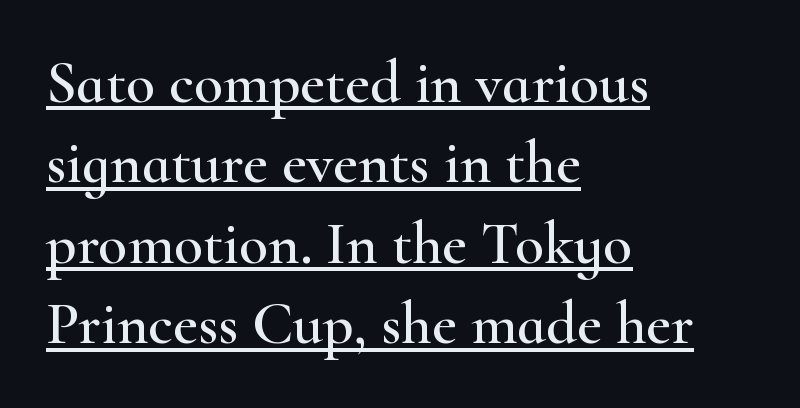
Q: Is the text italic (slanted)? A: No, it is upright.
Q: Is the typeface a serif or a sans-serif typeface? A: Serif.
Q: Is the text underlined? A: Yes.
Q: How is the paragraph aligned? A: Left-aligned.
Q: Is the spacing between letters normal or unusually wide? A: Normal.
Q: Is the spacing between lines tight, normal or loose? A: Normal.
Q: Width (condensed, normal, or wide)? A: Wide.
Q: Stroke contrast? A: High.
Q: x-height? A: Small.
Q: Monospaced? A: No.
